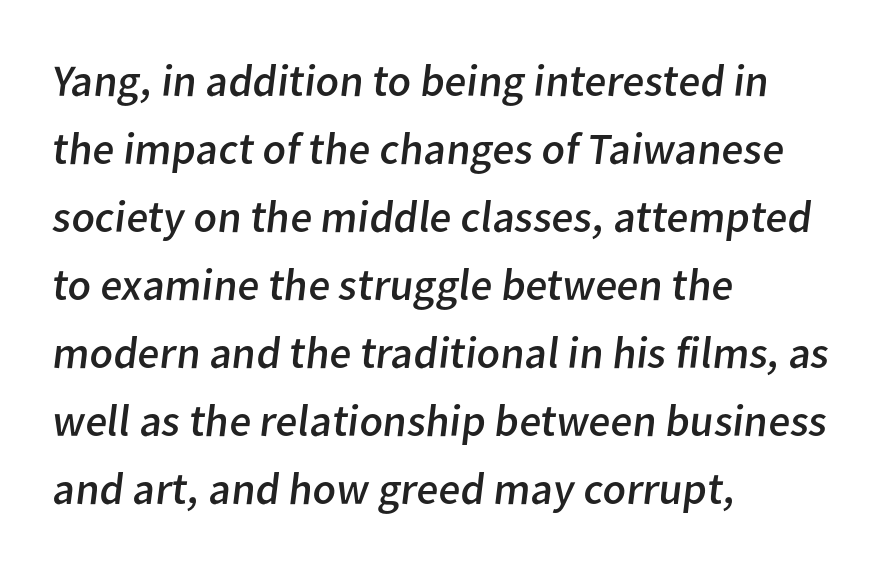
{"serif": "no", "bold": "no", "weight": "regular", "width": "normal", "stroke_contrast": "low", "x_height": "medium", "monospaced": "no", "underline": "no", "align": "left", "line_spacing": "normal", "line_spacing_ratio": 1.51, "letter_spacing": "normal", "letter_spacing_em": 0.0, "glyph_px": 45}
